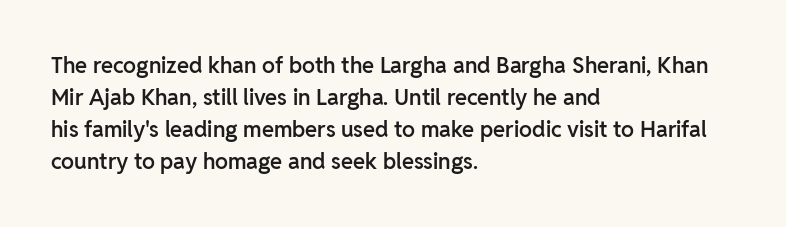
Q: Is the text bold? A: Semi-bold.
Q: Is the text italic (slanted)? A: No, it is upright.
Q: Is the text underlined? A: No.
Q: How is the paragraph aligned? A: Left-aligned.
Q: Is the spacing between letters normal or unusually wide? A: Normal.
Q: Is the spacing between lines tight, normal or loose? A: Normal.
